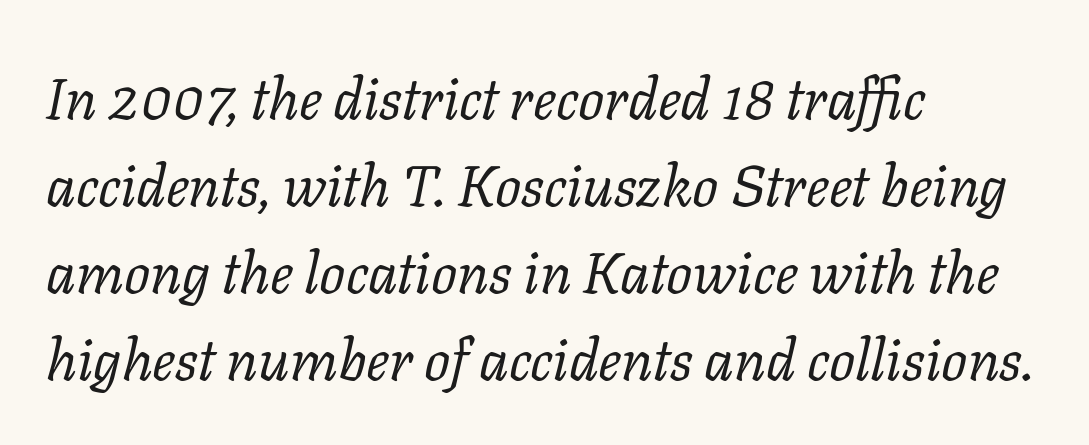
{"serif": "yes", "italic": "yes", "lean": "right", "slant_degrees": 11, "bold": "no", "weight": "regular", "width": "normal", "stroke_contrast": "low", "x_height": "medium", "monospaced": "no", "underline": "no", "align": "left", "line_spacing": "normal", "line_spacing_ratio": 1.5, "letter_spacing": "normal", "letter_spacing_em": 0.0, "glyph_px": 58}
